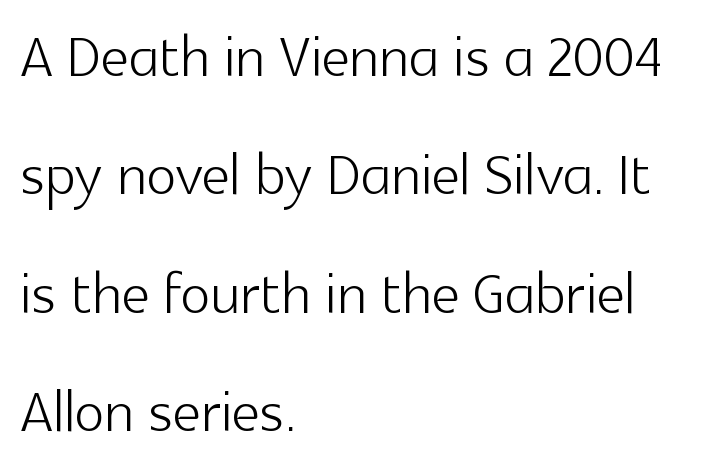
Q: Is the text bold? A: No.
Q: Is the text italic (slanted)? A: No, it is upright.
Q: Is the typeface a serif or a sans-serif typeface? A: Sans-serif.
Q: Is the text underlined? A: No.
Q: How is the paragraph aligned? A: Left-aligned.
Q: Is the spacing between letters normal or unusually wide? A: Normal.
Q: Is the spacing between lines tight, normal or loose? A: Normal.
Q: Width (condensed, normal, or wide)? A: Normal.
Q: x-height? A: Medium.
Q: Monospaced? A: No.
